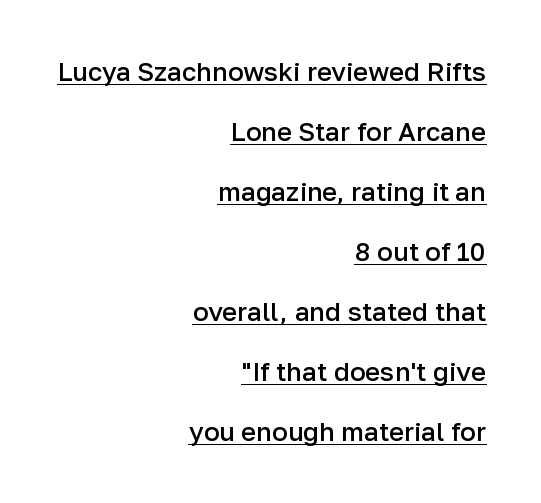
{"italic": "no", "bold": "semi", "underline": "yes", "align": "right", "line_spacing": "loose", "line_spacing_ratio": 2.31, "letter_spacing": "normal", "letter_spacing_em": 0.0, "glyph_px": 26}
